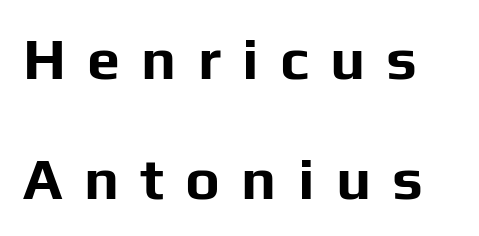
Q: Is the text bold? A: Yes.
Q: Is the text italic (slanted)? A: No, it is upright.
Q: Is the typeface a serif or a sans-serif typeface? A: Sans-serif.
Q: Is the text underlined? A: No.
Q: Is the spacing between letters normal or unusually wide? A: Unusually wide.
Q: Is the spacing between lines tight, normal or loose? A: Loose.
Q: Width (condensed, normal, or wide)? A: Normal.
Q: Stroke contrast? A: Low.
Q: x-height? A: Medium.
Q: Monospaced? A: No.
